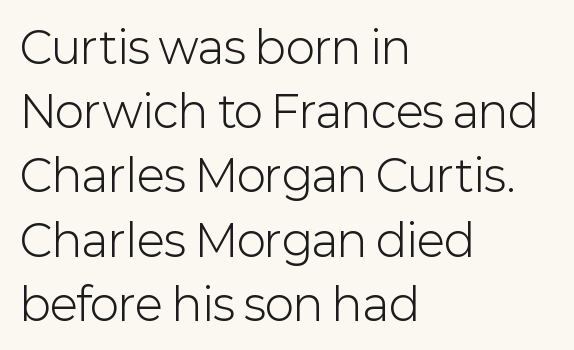
Q: Is the text bold? A: No.
Q: Is the text italic (slanted)? A: No, it is upright.
Q: Is the typeface a serif or a sans-serif typeface? A: Sans-serif.
Q: Is the text underlined? A: No.
Q: How is the paragraph aligned? A: Left-aligned.
Q: Is the spacing between letters normal or unusually wide? A: Normal.
Q: Is the spacing between lines tight, normal or loose? A: Normal.
Q: Width (condensed, normal, or wide)? A: Normal.
Q: Stroke contrast? A: Low.
Q: x-height? A: Medium.
Q: Monospaced? A: No.
